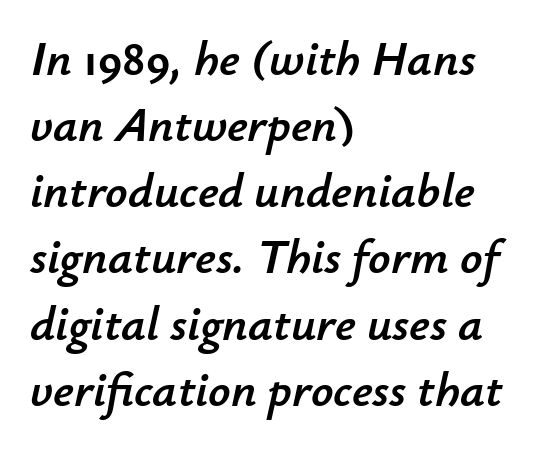
{"italic": "yes", "lean": "right", "slant_degrees": 12, "width": "normal", "stroke_contrast": "low", "x_height": "small", "monospaced": "no", "underline": "no", "align": "left", "line_spacing": "normal", "line_spacing_ratio": 1.35, "letter_spacing": "normal", "letter_spacing_em": 0.0, "glyph_px": 49}
